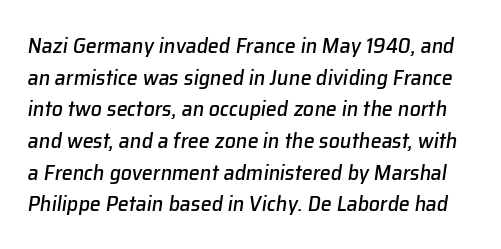
Baseline-to-baseline distance is the conventional proportion of letter height. Words float on clear page, feet unadorned. The face used here is rendered with its standard letterfit. The specimen reads as italic at a glance.
